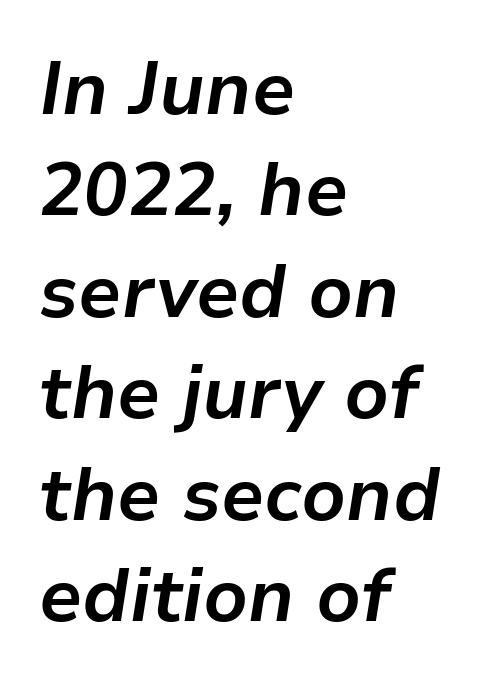
Underlining? Definitely not there. Quick note: italic. A dark, heavy texture on the line: the type is bold. The type is set solid horizontally, with unmodified tracking. One glance says typical: line gaps are just what's usual. This sample has the flowing, uneven cadence of proportional lettering.
